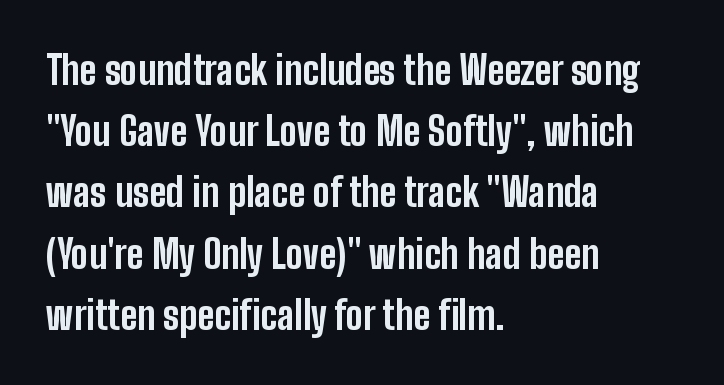
{"serif": "no", "italic": "no", "bold": "yes", "weight": "bold", "width": "condensed", "stroke_contrast": "low", "x_height": "medium", "monospaced": "no", "underline": "no", "align": "left", "line_spacing": "normal", "line_spacing_ratio": 1.57, "letter_spacing": "normal", "letter_spacing_em": 0.0, "glyph_px": 39}
